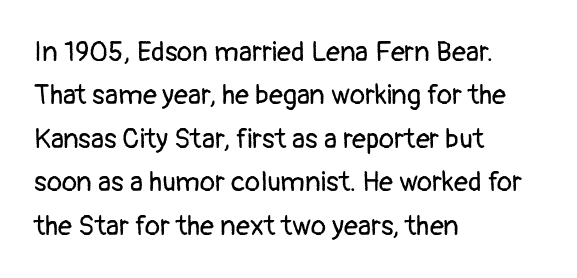
The characters are drawn with everyday or finer stroke widths. Teacher's note: observe the even left margin — that is flush-left alignment. Horizontal bands of white between lines are of average thickness. Unlike italic type, these characters show no tilt at all. Words float on clear page, feet unadorned. These lines are rendered in a variable-pitch font.
